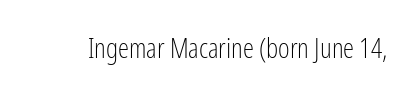
{"serif": "no", "italic": "no", "bold": "no", "weight": "light", "width": "condensed", "stroke_contrast": "low", "x_height": "medium", "monospaced": "no", "underline": "no", "letter_spacing": "normal", "letter_spacing_em": 0.0, "glyph_px": 28}
